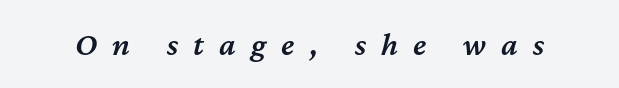
{"italic": "yes", "lean": "right", "slant_degrees": 12, "bold": "semi", "weight": "semibold", "width": "normal", "stroke_contrast": "medium", "x_height": "medium", "monospaced": "no", "underline": "no", "letter_spacing": "wide", "letter_spacing_em": 0.46, "glyph_px": 33}
